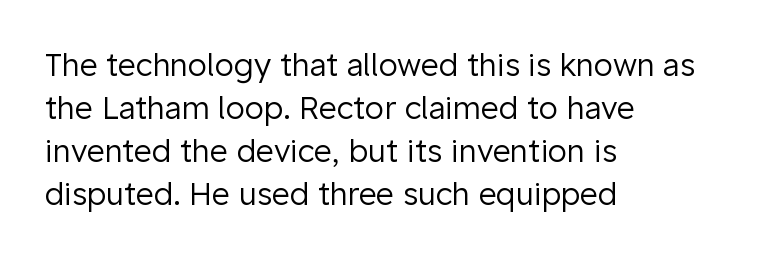
{"serif": "no", "italic": "no", "bold": "no", "weight": "regular", "width": "normal", "stroke_contrast": "low", "x_height": "medium", "monospaced": "no", "underline": "no", "align": "left", "line_spacing": "normal", "line_spacing_ratio": 1.39, "letter_spacing": "normal", "letter_spacing_em": 0.0, "glyph_px": 31}
